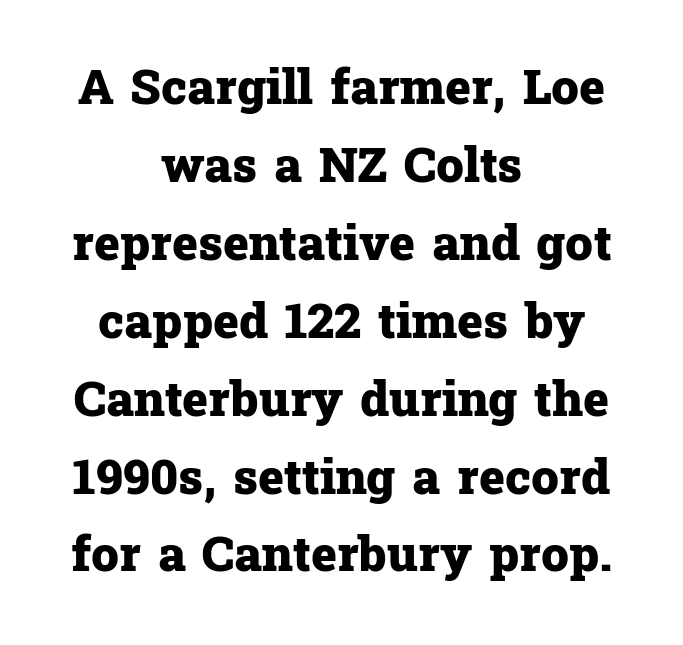
Note the varied advance widths — an 'i' is clearly narrower than an 'm'. The line texture is even and compact thanks to regular tracking. These lines carry a lot of weight — the face is fully bold. Clear beneath every line of the passage.
